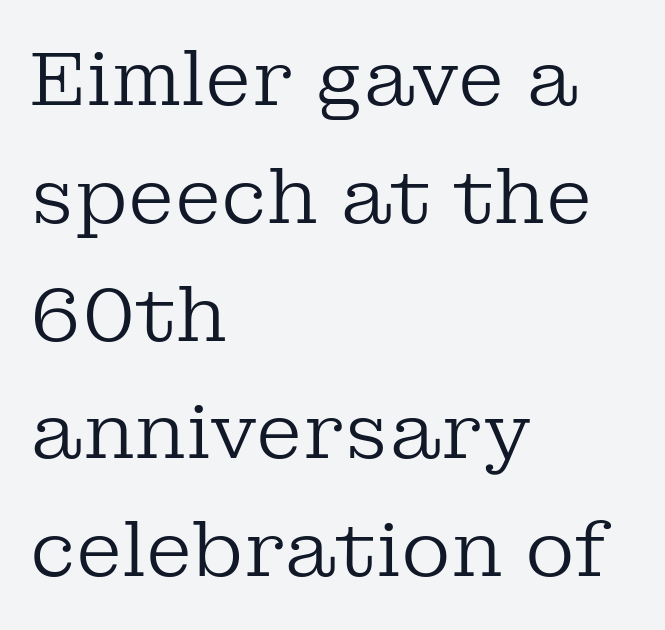
Q: Is the text bold? A: No.
Q: Is the text italic (slanted)? A: No, it is upright.
Q: Is the typeface a serif or a sans-serif typeface? A: Serif.
Q: Is the text underlined? A: No.
Q: How is the paragraph aligned? A: Left-aligned.
Q: Is the spacing between letters normal or unusually wide? A: Normal.
Q: Is the spacing between lines tight, normal or loose? A: Normal.
Q: Width (condensed, normal, or wide)? A: Normal.
Q: Stroke contrast? A: Low.
Q: x-height? A: Medium.
Q: Monospaced? A: No.
